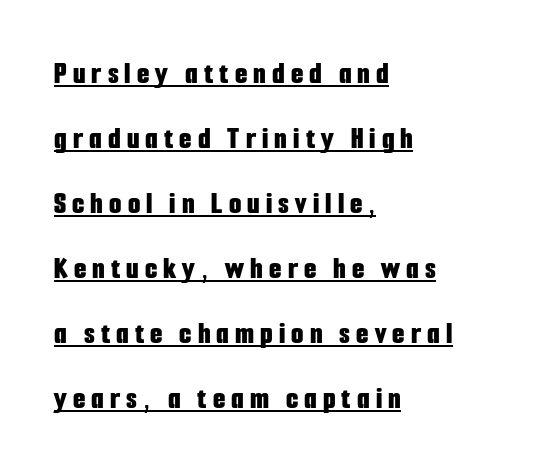
A great deal of white space separates one row of letters from the next. Rendered with straight, roman letterforms. Note: no serifs on the glyphs. The rag falls on the right side of this text block. Look at the stroke-to-counter ratio: heavy, a bold.
